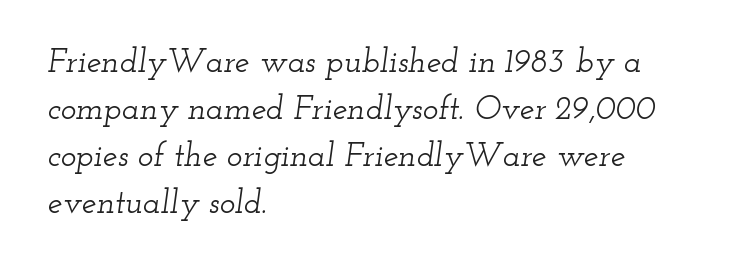
Q: Is the text italic (slanted)? A: Yes, it leans right by about 12 degrees.
Q: Is the typeface a serif or a sans-serif typeface? A: Serif.
Q: Is the text underlined? A: No.
Q: How is the paragraph aligned? A: Left-aligned.
Q: Is the spacing between letters normal or unusually wide? A: Normal.
Q: Is the spacing between lines tight, normal or loose? A: Normal.
Q: Width (condensed, normal, or wide)? A: Wide.
Q: Stroke contrast? A: Low.
Q: x-height? A: Small.
Q: Monospaced? A: No.
